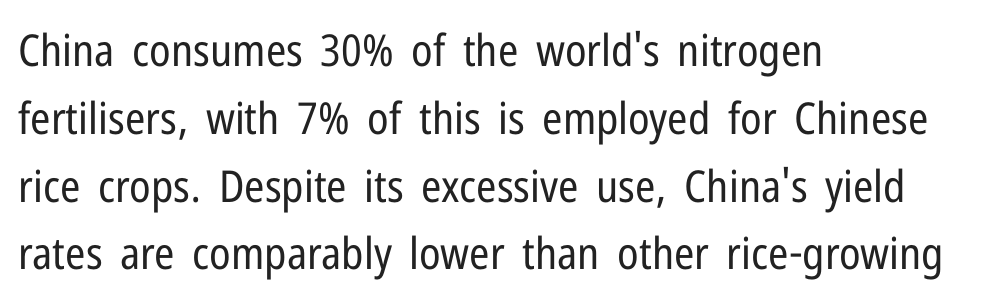
{"serif": "no", "italic": "no", "bold": "no", "weight": "regular", "width": "condensed", "stroke_contrast": "low", "x_height": "medium", "monospaced": "no", "underline": "no", "align": "left", "line_spacing": "normal", "line_spacing_ratio": 1.54, "letter_spacing": "normal", "letter_spacing_em": 0.0, "glyph_px": 44}
